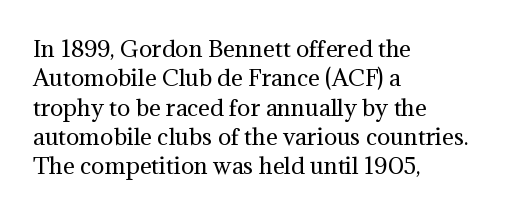
Caption: face not bold, strokes unweighted. Whoever set this chose a conventional vertical rhythm. This sample uses plain, unmodified letter spacing. The lettering stays uniformly vertical, giving the passage a roman look. Rule under the text: the space is simply empty.
